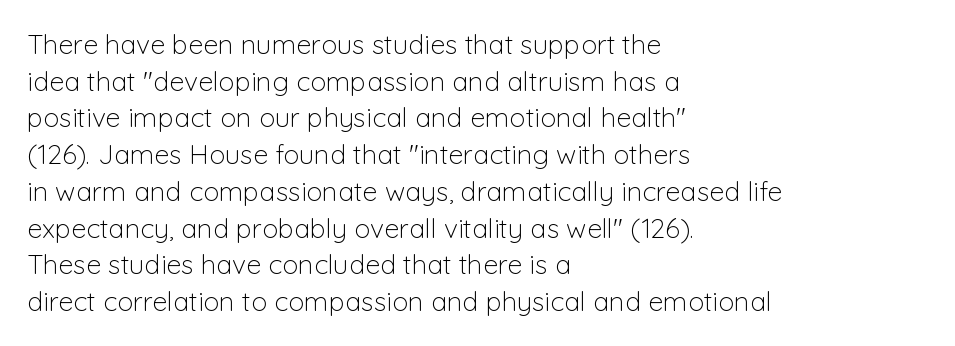
Reading down the block, your eye returns to a fixed left position each line. Do the letters lean? They stand straight. The strip under each line holds only bare page. Bold? No — there's no thickening of the strokes. Line spacing here is normal. Glyph-to-glyph distance matches everyday printed text.
